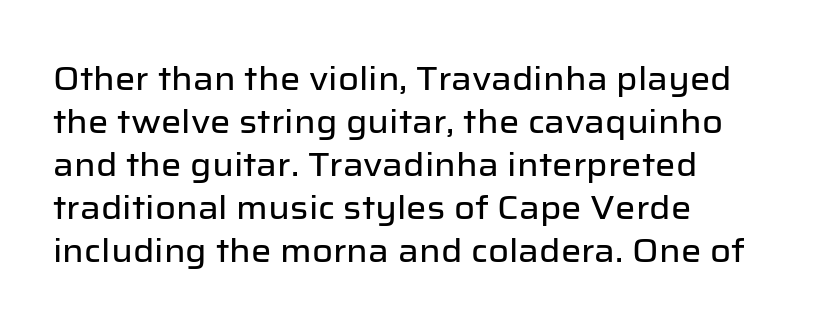
Q: Is the text italic (slanted)? A: No, it is upright.
Q: Is the typeface a serif or a sans-serif typeface? A: Sans-serif.
Q: Is the text underlined? A: No.
Q: How is the paragraph aligned? A: Left-aligned.
Q: Is the spacing between letters normal or unusually wide? A: Normal.
Q: Is the spacing between lines tight, normal or loose? A: Normal.
Q: Width (condensed, normal, or wide)? A: Normal.
Q: Stroke contrast? A: Low.
Q: x-height? A: Medium.
Q: Monospaced? A: No.
